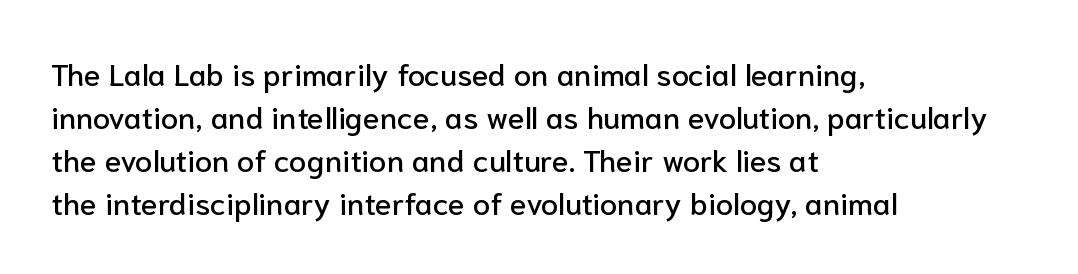
Q: Is the text italic (slanted)? A: No, it is upright.
Q: Is the typeface a serif or a sans-serif typeface? A: Sans-serif.
Q: Is the text underlined? A: No.
Q: How is the paragraph aligned? A: Left-aligned.
Q: Is the spacing between letters normal or unusually wide? A: Normal.
Q: Is the spacing between lines tight, normal or loose? A: Normal.
Q: Width (condensed, normal, or wide)? A: Normal.
Q: Stroke contrast? A: Low.
Q: x-height? A: Medium.
Q: Monospaced? A: No.
